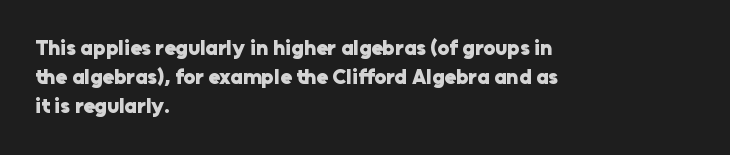
{"italic": "no", "bold": "yes", "underline": "no", "align": "left", "line_spacing": "normal", "line_spacing_ratio": 1.39, "letter_spacing": "normal", "letter_spacing_em": 0.0, "glyph_px": 21}
